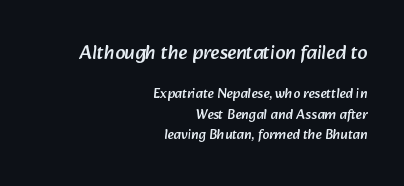
One-word summary of the alignment: right. Leading: standard. Short note: letters normally spaced. This layout puts the oversized block above and the modest block below. The gap between lines stays unmarked.
